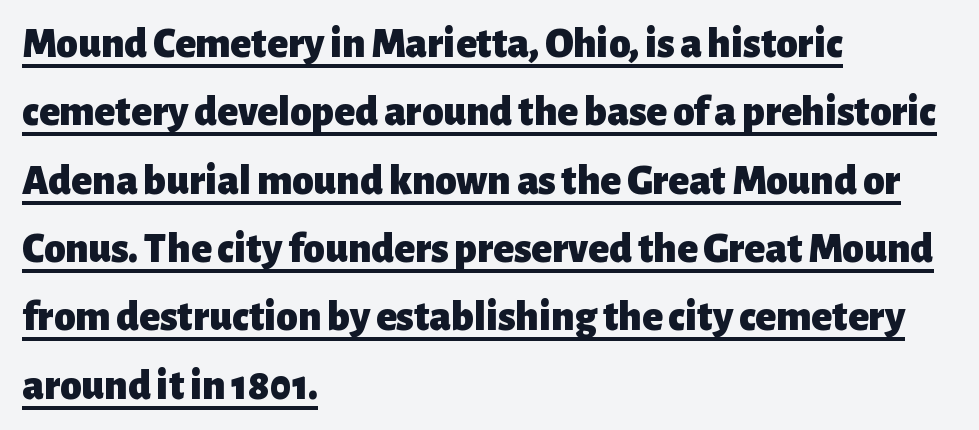
The image shows 43 px heavy sans-serif type, upright; set left-aligned, normal line spacing (1.59x), normal letter spacing, underlined; low stroke contrast and a medium x-height.
